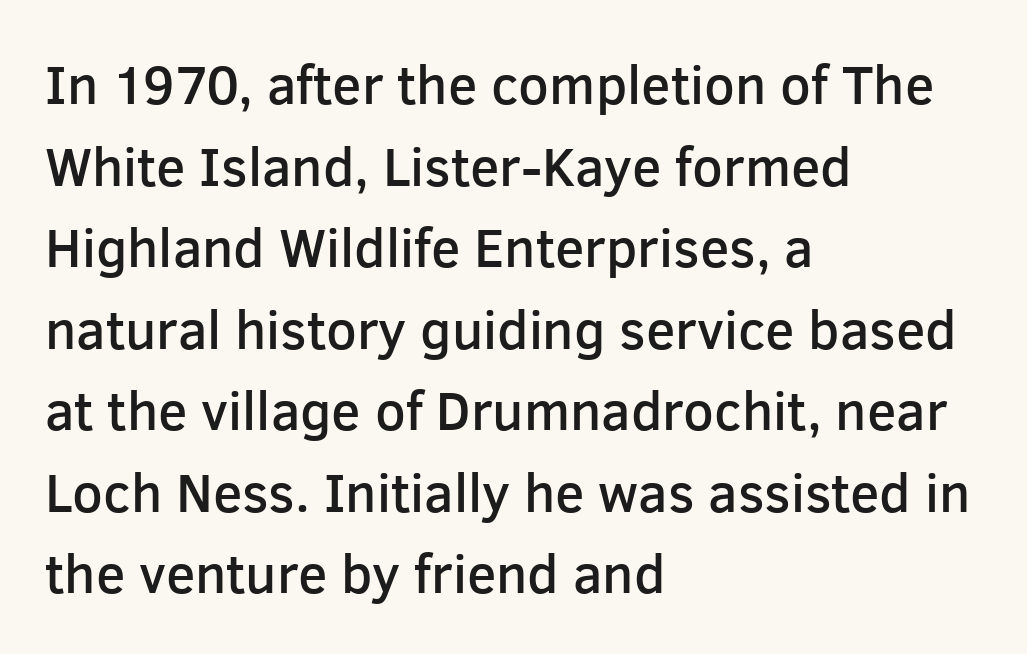
The sample has been set in demibold, a notch under bold. Descenders hang freely into open space. Nope, no serifs anywhere on these letters. Notice how the stems are strictly vertical — no italics here. These lines sit exactly where default settings would place them.
